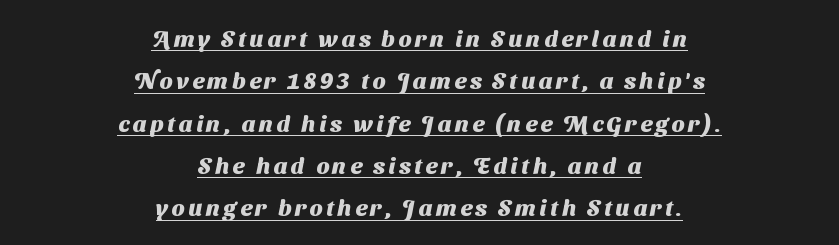
{"bold": "yes", "underline": "yes", "align": "center", "line_spacing_ratio": 1.84, "glyph_px": 23}
